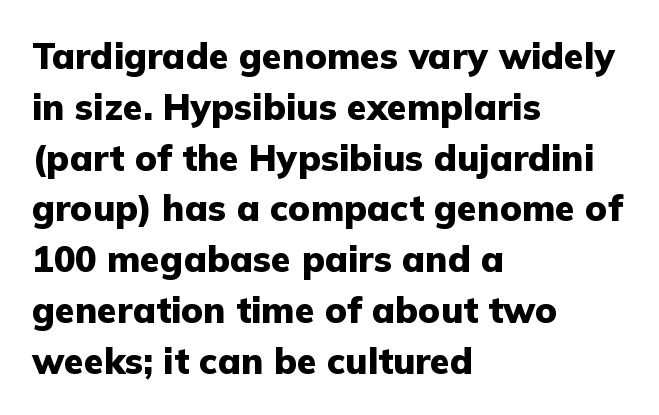
Q: Is the text bold? A: Yes.
Q: Is the text italic (slanted)? A: No, it is upright.
Q: Is the typeface a serif or a sans-serif typeface? A: Sans-serif.
Q: Is the text underlined? A: No.
Q: How is the paragraph aligned? A: Left-aligned.
Q: Is the spacing between letters normal or unusually wide? A: Normal.
Q: Is the spacing between lines tight, normal or loose? A: Normal.
Q: Width (condensed, normal, or wide)? A: Normal.
Q: Stroke contrast? A: Low.
Q: x-height? A: Medium.
Q: Monospaced? A: No.
